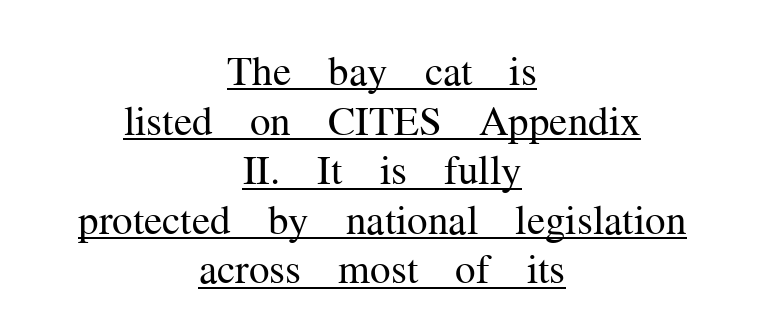
Q: Is the text bold? A: No.
Q: Is the text italic (slanted)? A: No, it is upright.
Q: Is the typeface a serif or a sans-serif typeface? A: Serif.
Q: Is the text underlined? A: Yes.
Q: How is the paragraph aligned? A: Centered.
Q: Is the spacing between letters normal or unusually wide? A: Normal.
Q: Width (condensed, normal, or wide)? A: Normal.
Q: Stroke contrast? A: Medium.
Q: x-height? A: Medium.
Q: Monospaced? A: No.
